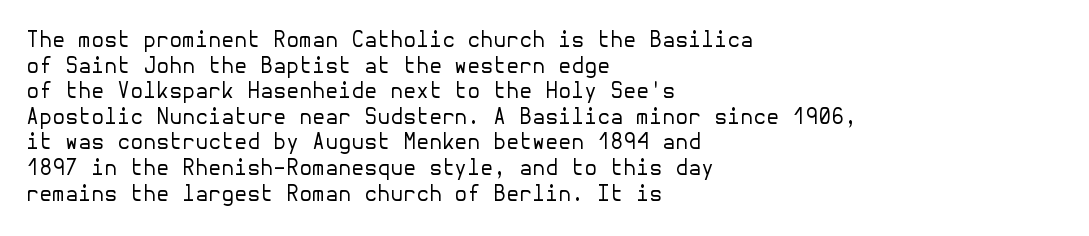
The image shows 21 px text type, upright; set left-aligned, line spacing 1.22x, normal letter spacing, not underlined.
